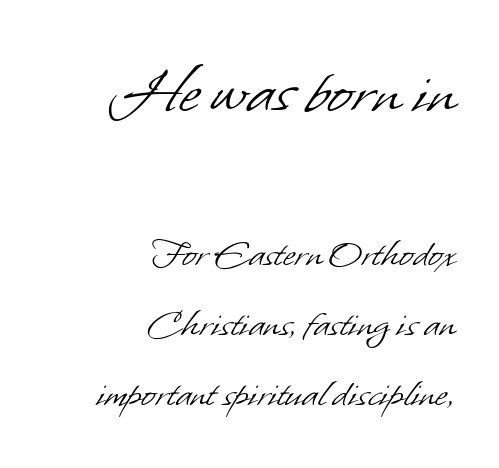
The image shows 74 px light sans-serif type; set right-aligned, normal line spacing (1.67x), normal letter spacing, not underlined; the first (top) block is 1.76x larger; low stroke contrast and a small x-height.
